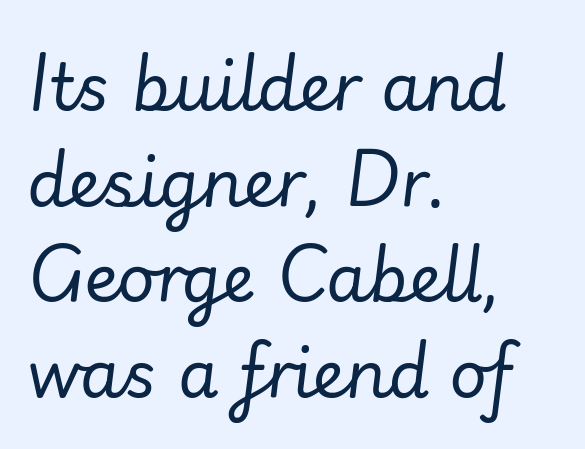
The image shows 65 px regular-weight type, italic (leaning right); set left-aligned, normal line spacing (1.47x), normal letter spacing, not underlined; low stroke contrast and a small x-height.
